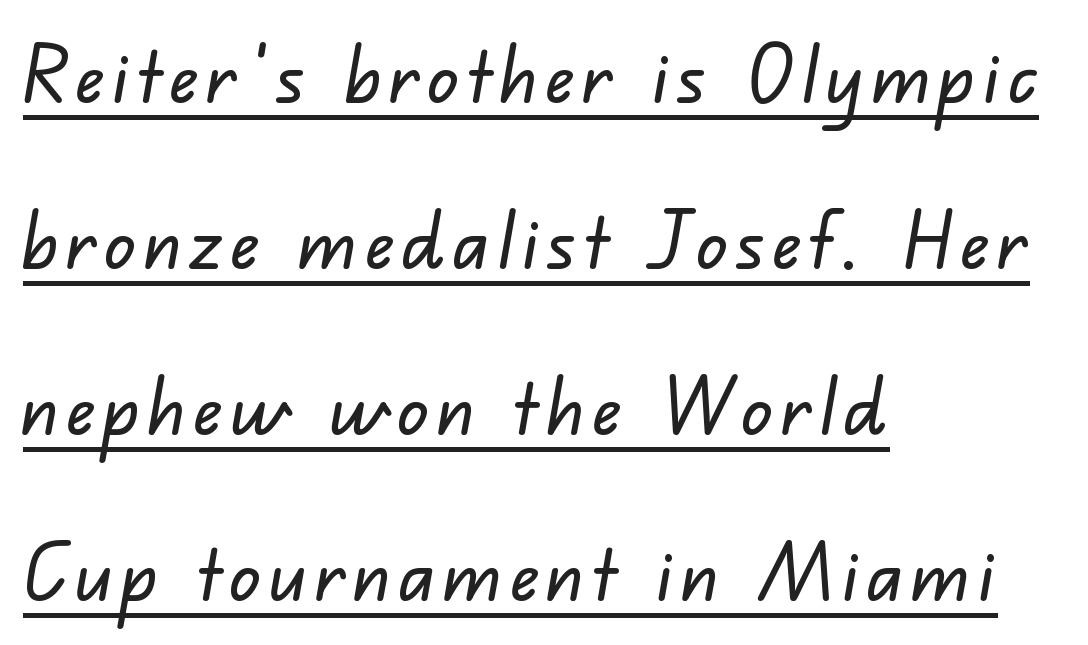
Q: Is the typeface a serif or a sans-serif typeface? A: Sans-serif.
Q: Is the text underlined? A: Yes.
Q: How is the paragraph aligned? A: Left-aligned.
Q: Is the spacing between lines tight, normal or loose? A: Loose.
Q: Width (condensed, normal, or wide)? A: Normal.
Q: Stroke contrast? A: Low.
Q: x-height? A: Small.
Q: Monospaced? A: No.
